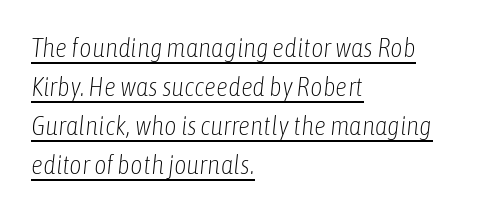
Q: Is the text bold? A: No.
Q: Is the text italic (slanted)? A: Yes, it leans right by about 6 degrees.
Q: Is the text underlined? A: Yes.
Q: How is the paragraph aligned? A: Left-aligned.
Q: Is the spacing between letters normal or unusually wide? A: Normal.
Q: Is the spacing between lines tight, normal or loose? A: Normal.
